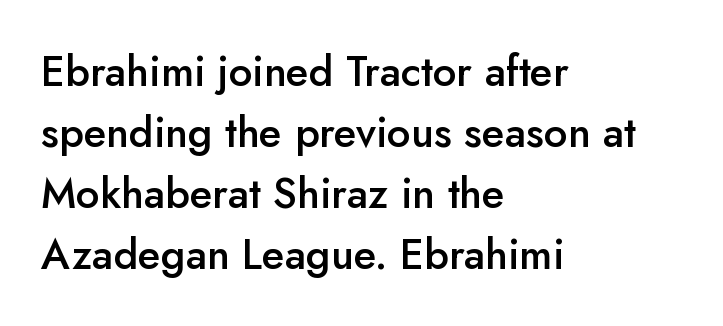
Typesetter's note: demi weight, one step under bold. How would I describe the line gaps? Plain and ordinary. The letterforms sit shoulder to shoulder at normal distance. The letters advance in unequal steps, a hallmark of proportional type. The designer went with a sans here, leaving each stem footless.
